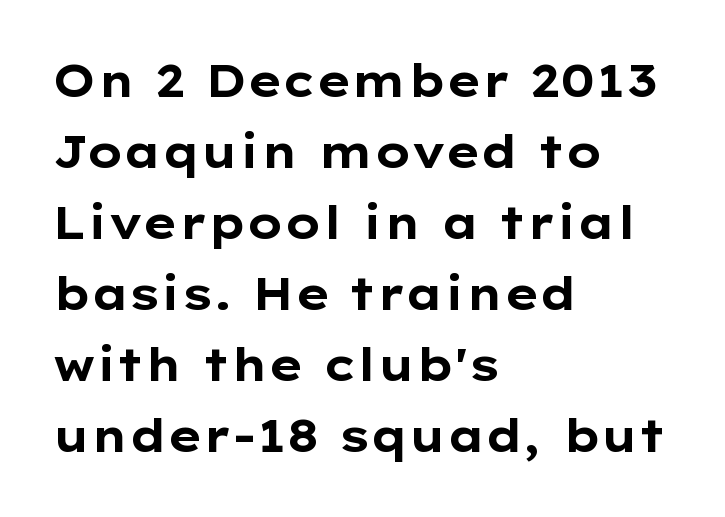
The rendering uses a bold face; every stroke is thick and dark. A classic flush-left, rag-right setting is used for this passage. A typesetter would call this leading conventional body-copy spacing. The passage shown is typed in a proportional face where columns would drift. The words here are not underlined. No feet cap the strokes, marking this as sans-serif type.
